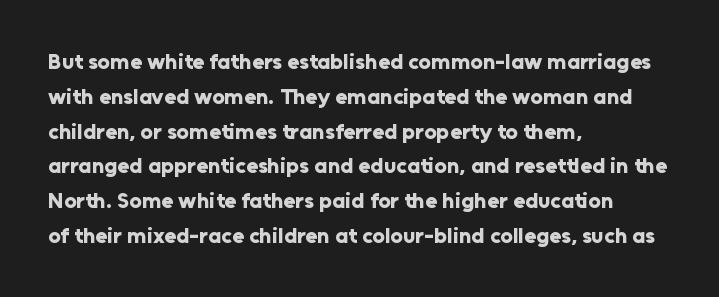
The image shows 22 px bold type, upright; set left-aligned, normal line spacing (1.58x), normal letter spacing, not underlined.
